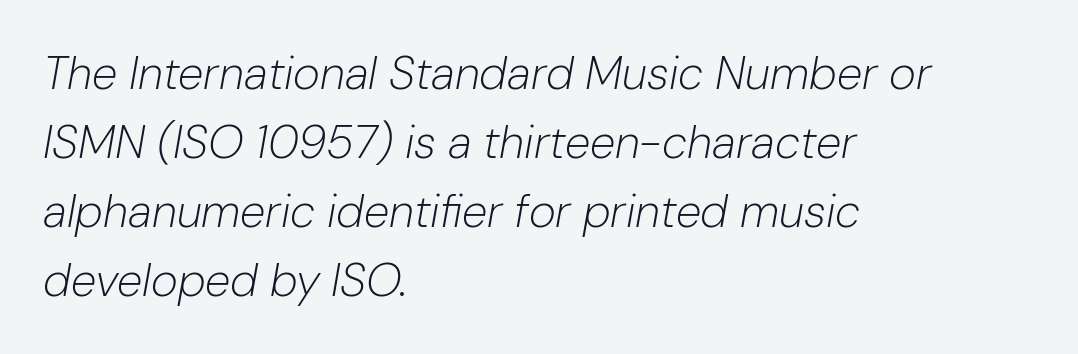
Spacing verdict: proportional, widths tailored to each character. This is not heavy type; no bold has been used. Rule under the text: the space is simply empty. The rendering keeps characters at their native spacing. Teacher's note: observe the even left margin — that is flush-left alignment.
